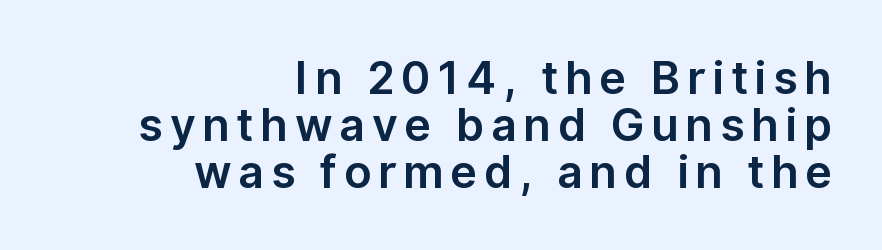
{"serif": "no", "italic": "no", "width": "normal", "stroke_contrast": "low", "x_height": "medium", "monospaced": "no", "underline": "no", "align": "right", "line_spacing": "tight", "line_spacing_ratio": 1.05, "glyph_px": 45}
